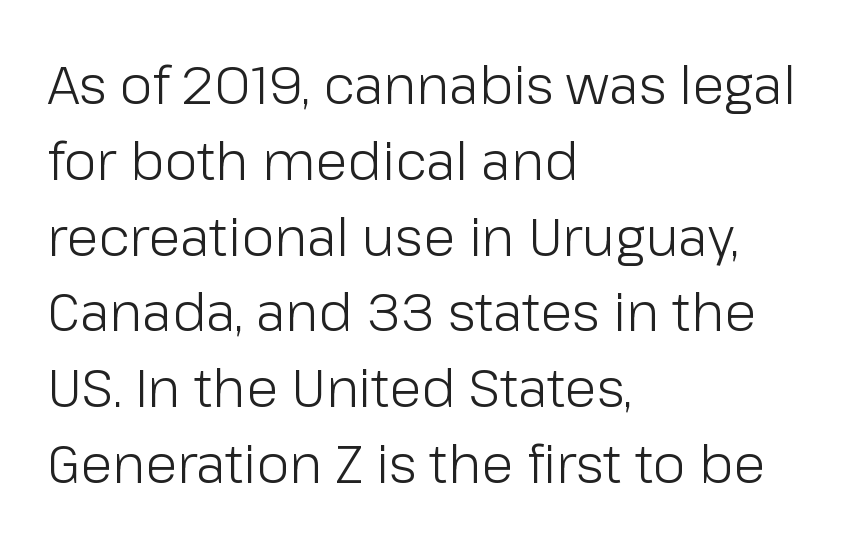
The image shows 53 px light sans-serif type, upright; set left-aligned, normal line spacing (1.43x), normal letter spacing, not underlined; low stroke contrast and a medium x-height.
